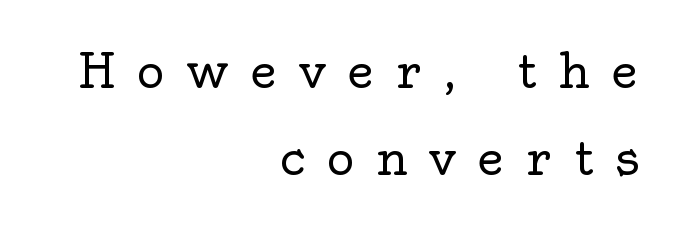
You could only call the tracking loose — the letters float apart. Plain, unruled lines of type. No heavy texture on the line: the type isn't bold. Visually the block forms a straight wall on the right and a jagged coastline on the left. Upright lettering throughout. Each letter keeps its own natural width here, so spacing adapts to shape.
